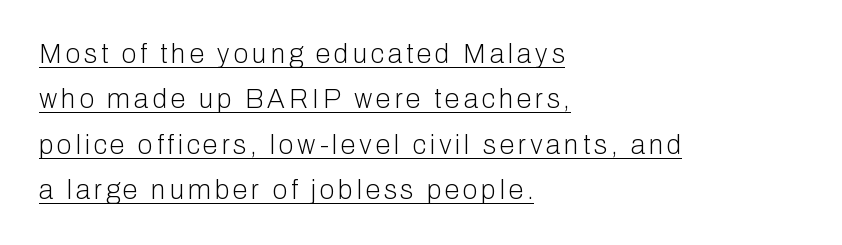
The image shows 27 px text type, upright; set left-aligned, normal line spacing (1.68x), underlined.
